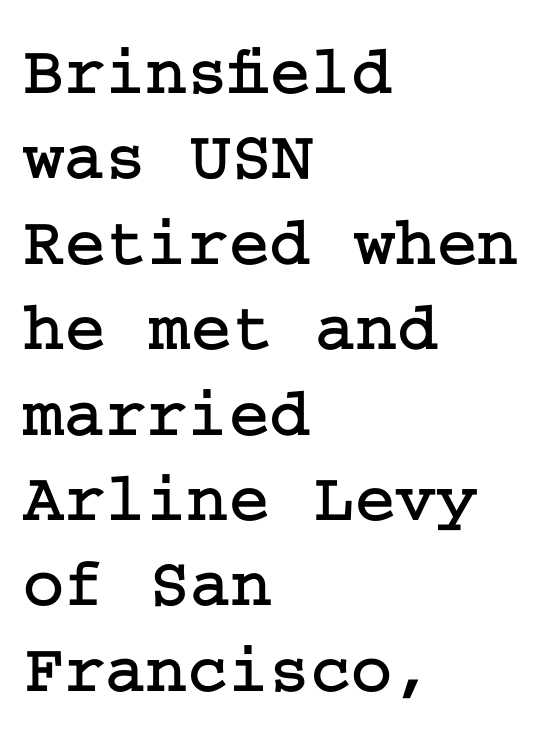
Q: Is the text italic (slanted)? A: No, it is upright.
Q: Is the typeface a serif or a sans-serif typeface? A: Serif.
Q: Is the text underlined? A: No.
Q: How is the paragraph aligned? A: Left-aligned.
Q: Is the spacing between letters normal or unusually wide? A: Normal.
Q: Width (condensed, normal, or wide)? A: Normal.
Q: Stroke contrast? A: Low.
Q: x-height? A: Medium.
